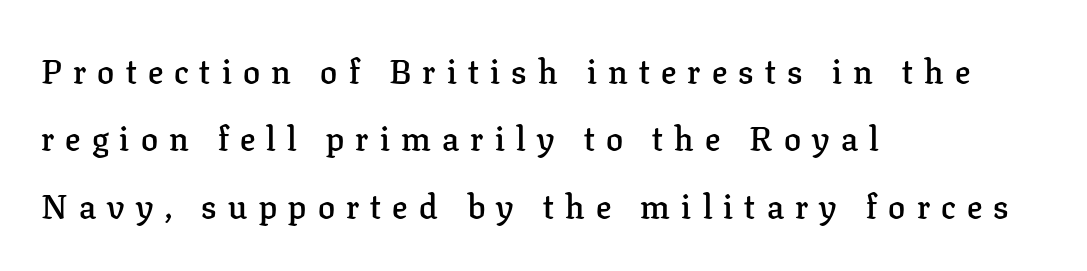
The image shows 34 px semibold serif type, upright; set left-aligned, loose line spacing (1.98x), unusually wide letter spacing (+0.33 em), not underlined; low stroke contrast and a medium x-height.
